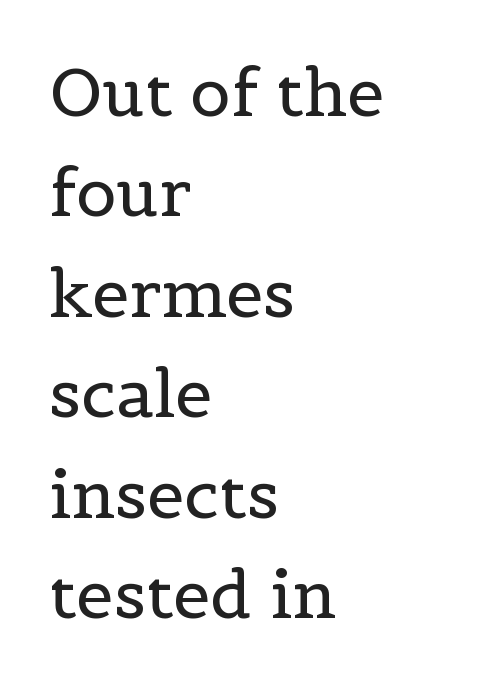
The image shows 67 px regular-weight serif type, upright; set left-aligned, normal line spacing (1.5x), normal letter spacing, not underlined; a medium x-height.
